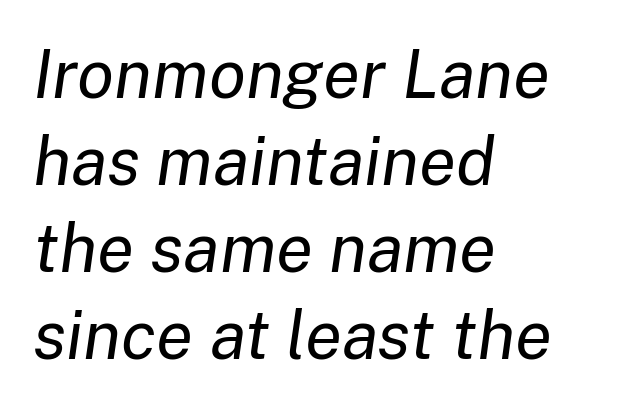
Stroke mass is kept to a normal reading level or below. The letterforms sit shoulder to shoulder at normal distance. What's the leading like? Ordinary, nothing unusual. Would a proofreader flag this as italicized? Yes.
